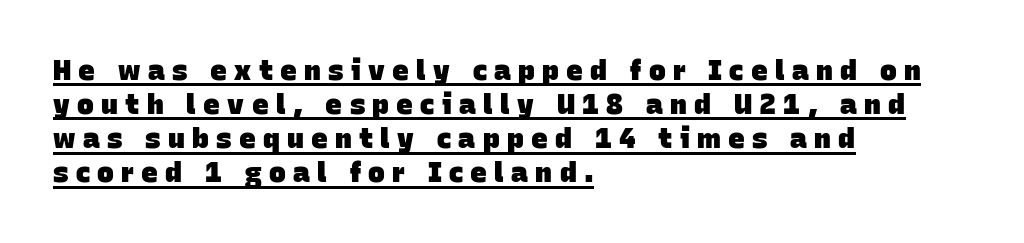
The typesetting leans heavy: a genuine bold. Alignment: flush left. The passage shown is typed in a proportional face where columns would drift. The line texture is sparse and dotted thanks to wide tracking. Every word sits above its own underline.
